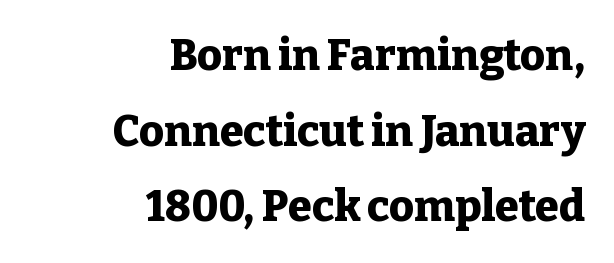
Q: Is the text bold? A: Yes.
Q: Is the text italic (slanted)? A: No, it is upright.
Q: Is the typeface a serif or a sans-serif typeface? A: Serif.
Q: Is the text underlined? A: No.
Q: How is the paragraph aligned? A: Right-aligned.
Q: Is the spacing between letters normal or unusually wide? A: Normal.
Q: Width (condensed, normal, or wide)? A: Normal.
Q: Stroke contrast? A: Low.
Q: x-height? A: Medium.
Q: Monospaced? A: No.
